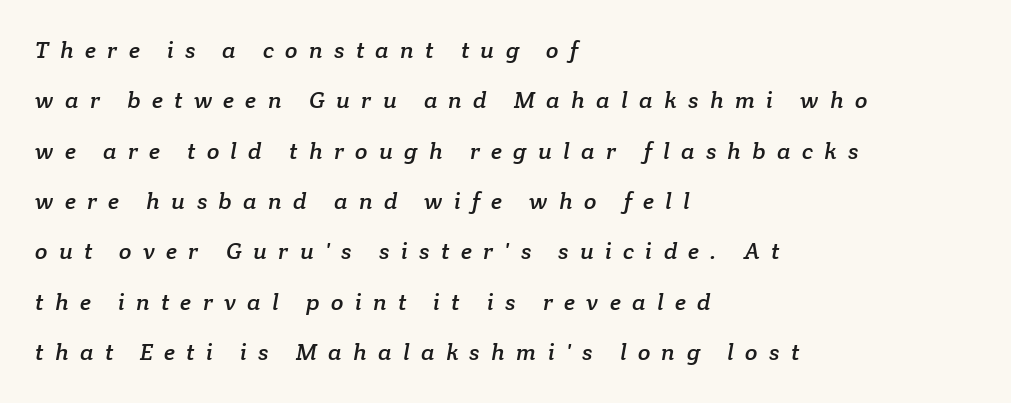
Q: Is the text underlined? A: No.
Q: How is the paragraph aligned? A: Left-aligned.
Q: Is the spacing between letters normal or unusually wide? A: Unusually wide.
Q: Is the spacing between lines tight, normal or loose? A: Loose.
